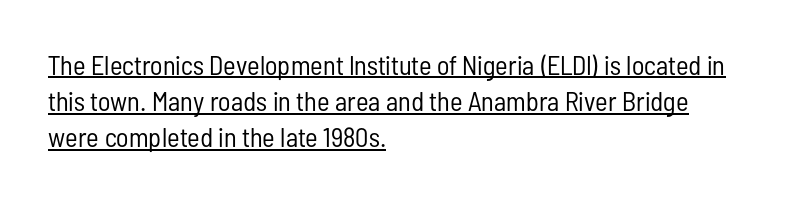
Q: Is the text bold? A: No.
Q: Is the text italic (slanted)? A: No, it is upright.
Q: Is the text underlined? A: Yes.
Q: How is the paragraph aligned? A: Left-aligned.
Q: Is the spacing between letters normal or unusually wide? A: Normal.
Q: Is the spacing between lines tight, normal or loose? A: Normal.
